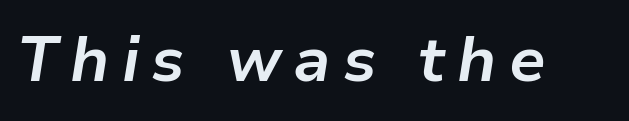
The image shows 63 px bold type, italic (leaning right); set not underlined; low stroke contrast and a medium x-height.
